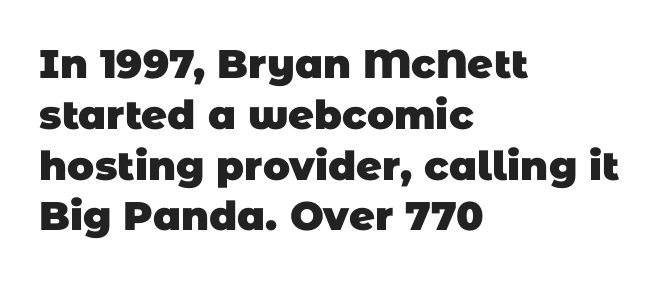
The image shows 40 px heavy sans-serif type; set left-aligned, normal line spacing (1.27x), normal letter spacing, not underlined; low stroke contrast and a large x-height.
